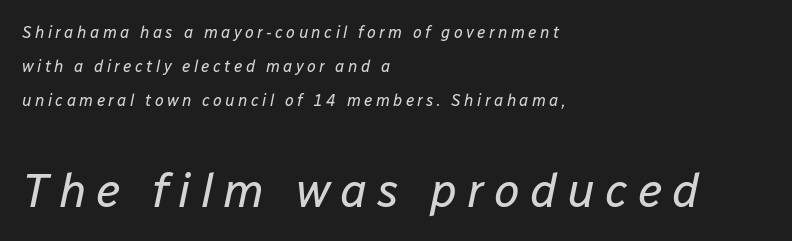
Q: Is the text bold? A: No.
Q: Is the text italic (slanted)? A: Yes, it leans right by about 12 degrees.
Q: Is the text underlined? A: No.
Q: How is the paragraph aligned? A: Left-aligned.
Q: Is the spacing between letters normal or unusually wide? A: Unusually wide.
Q: Is the spacing between lines tight, normal or loose? A: Loose.
Q: Which block of text is set in a larger size, the first (top) or the second (bottom)? A: The second (bottom) one.
Q: Width (condensed, normal, or wide)? A: Normal.
Q: Stroke contrast? A: Low.
Q: x-height? A: Medium.
Q: Monospaced? A: No.
